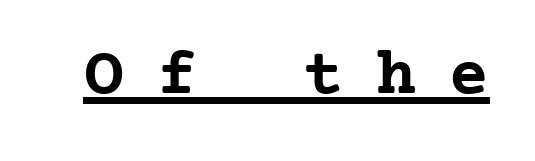
{"serif": "yes", "italic": "no", "bold": "yes", "weight": "semibold", "width": "normal", "stroke_contrast": "low", "x_height": "medium", "monospaced": "yes", "underline": "yes", "letter_spacing": "wide", "letter_spacing_em": 0.49, "glyph_px": 67}
